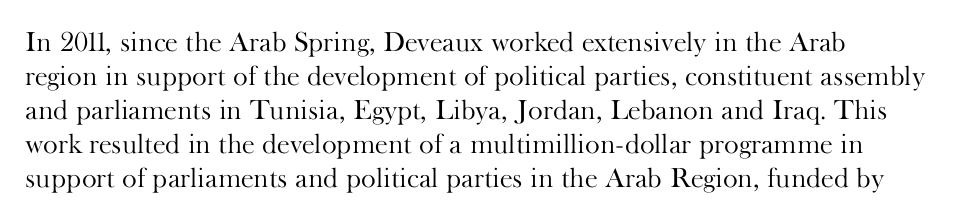
{"serif": "yes", "italic": "no", "bold": "no", "weight": "light", "width": "normal", "stroke_contrast": "high", "x_height": "small", "monospaced": "no", "underline": "no", "align": "left", "line_spacing_ratio": 1.21, "letter_spacing": "normal", "letter_spacing_em": 0.0, "glyph_px": 28}
